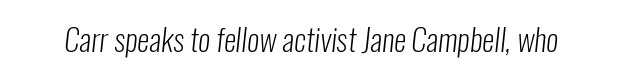
Q: Is the text bold? A: No.
Q: Is the typeface a serif or a sans-serif typeface? A: Sans-serif.
Q: Is the text underlined? A: No.
Q: Is the spacing between letters normal or unusually wide? A: Normal.
Q: Width (condensed, normal, or wide)? A: Condensed.
Q: Stroke contrast? A: Low.
Q: x-height? A: Medium.
Q: Monospaced? A: No.
